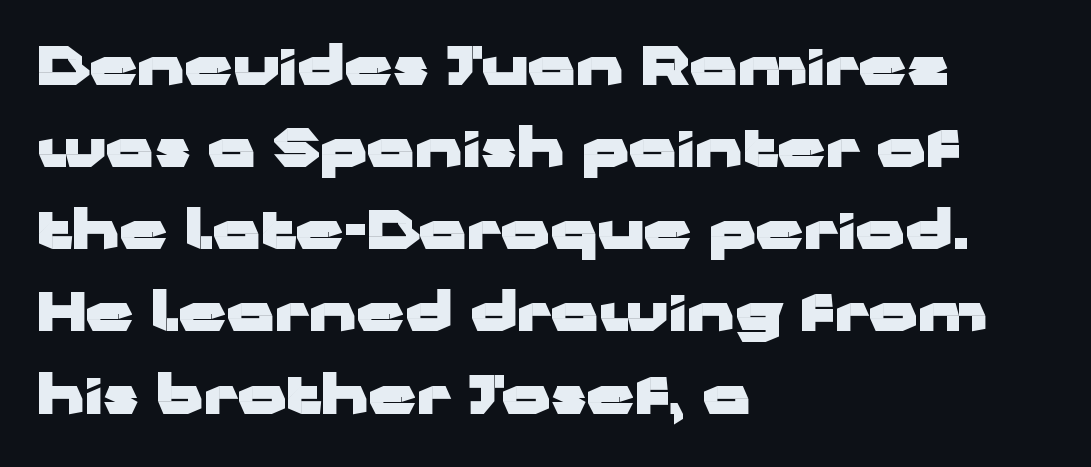
Note the varied advance widths — an 'i' is clearly narrower than an 'm'. Notice how the passage keeps a crisp vertical edge on the left only. Honestly, the letter spacing is just normal — you wouldn't notice it. Every stem runs plumb, perpendicular to the baseline. This sample uses a sans-serif face. Any mark beneath the type? The region is blank.
